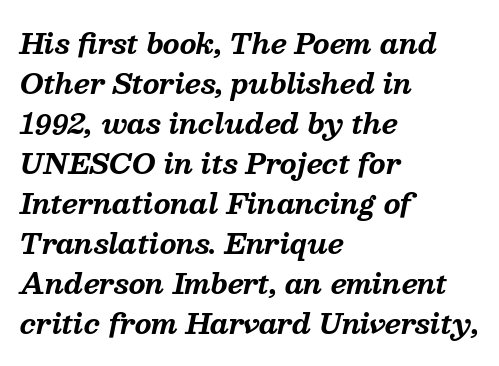
{"italic": "yes", "lean": "right", "slant_degrees": 13, "bold": "yes", "underline": "no", "align": "left", "line_spacing": "normal", "line_spacing_ratio": 1.48, "letter_spacing": "normal", "letter_spacing_em": 0.0, "glyph_px": 27}
